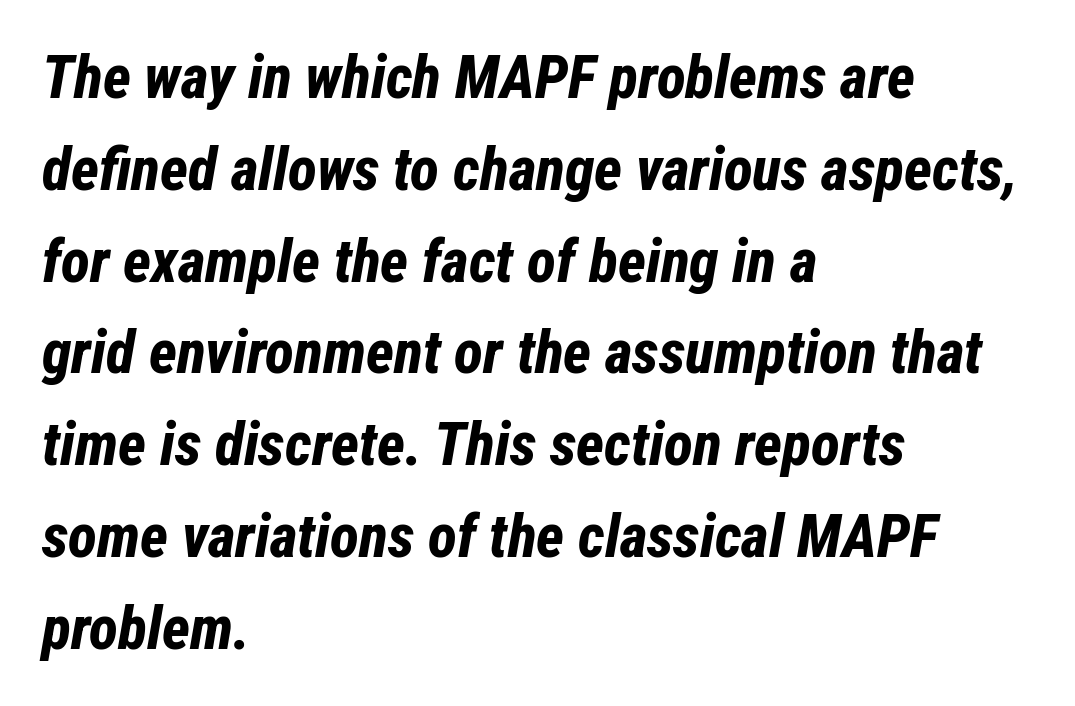
Q: Is the text bold? A: Yes.
Q: Is the text italic (slanted)? A: Yes, it leans right by about 12 degrees.
Q: Is the text underlined? A: No.
Q: How is the paragraph aligned? A: Left-aligned.
Q: Is the spacing between letters normal or unusually wide? A: Normal.
Q: Is the spacing between lines tight, normal or loose? A: Normal.
Q: Width (condensed, normal, or wide)? A: Condensed.
Q: Stroke contrast? A: Low.
Q: x-height? A: Medium.
Q: Monospaced? A: No.
